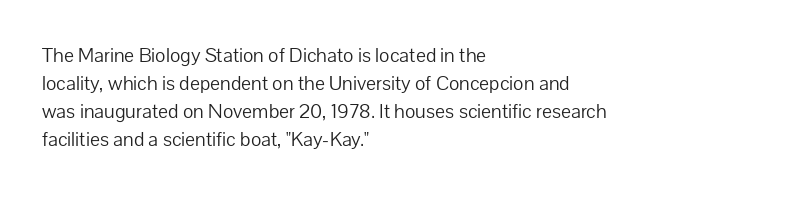
Visually the block forms a straight wall on the left and a jagged coastline on the right. Style check: upright. Bold? No — there's no thickening of the strokes. Notice how descenders clear the ascenders below comfortably — that's standard leading. Each word holds together tightly as a unit, with standard inter-letter gaps.
